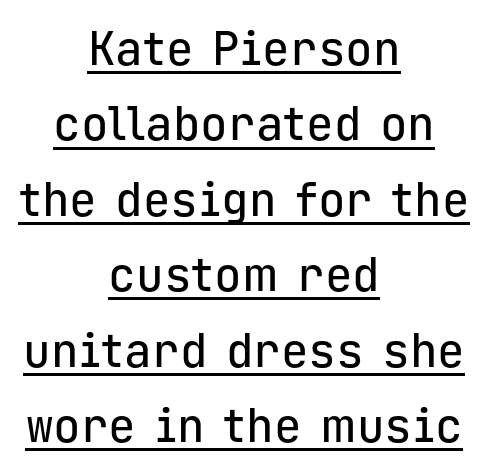
{"serif": "no", "italic": "no", "width": "normal", "stroke_contrast": "low", "x_height": "medium", "monospaced": "yes", "underline": "yes", "align": "center", "line_spacing": "normal", "line_spacing_ratio": 1.64, "letter_spacing": "normal", "letter_spacing_em": 0.0, "glyph_px": 46}
